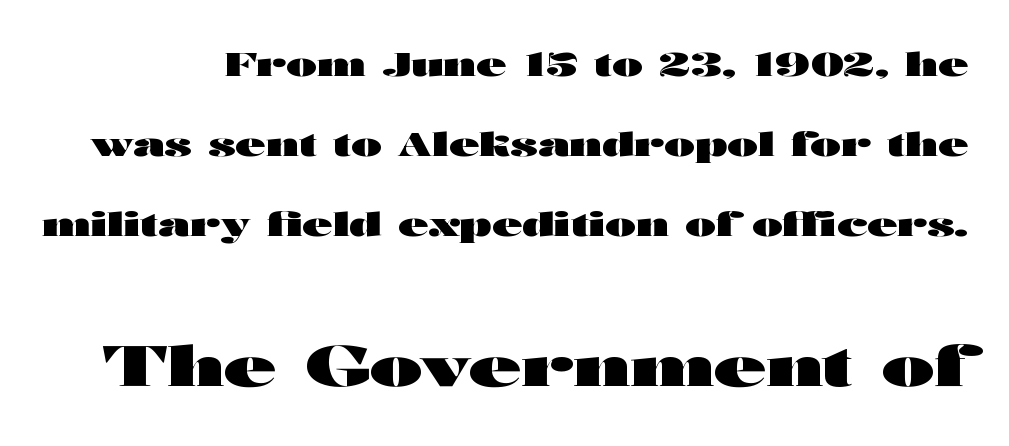
Letter spacing: default. Is this a fixed-width face? No — the glyphs have proportional, varying widths. The passage shown begins with its smaller block and ends with its larger one. This sample trades compactness for vertical openness between lines. Has an underline been added? It has not. The letters stand straight up with perfectly vertical stems.
